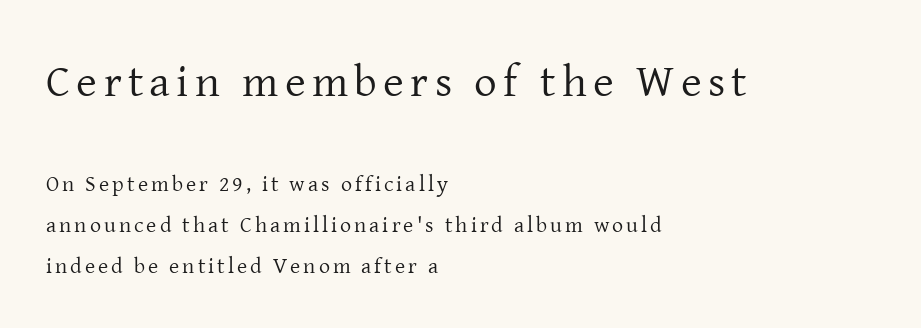
The image shows 45 px regular-weight serif type, upright; set left-aligned, line spacing 1.86x, not underlined; the first (top) block is 2.05x larger; low stroke contrast and a medium x-height.
